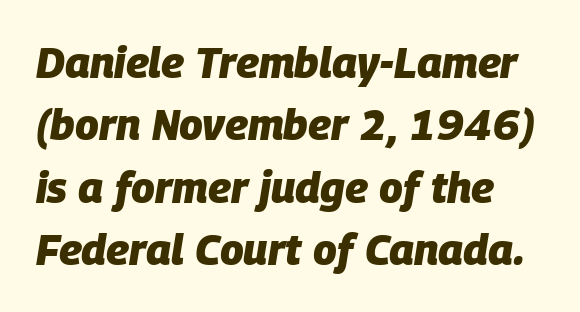
{"italic": "yes", "lean": "right", "slant_degrees": 9, "bold": "yes", "weight": "heavy", "width": "normal", "stroke_contrast": "low", "x_height": "large", "monospaced": "no", "underline": "no", "line_spacing": "normal", "line_spacing_ratio": 1.45, "letter_spacing": "normal", "letter_spacing_em": 0.0, "glyph_px": 43}
